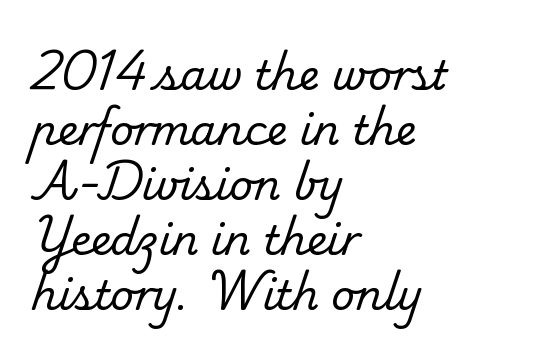
{"serif": "yes", "bold": "no", "weight": "regular", "width": "normal", "stroke_contrast": "low", "x_height": "small", "monospaced": "no", "underline": "no", "align": "left", "line_spacing": "normal", "line_spacing_ratio": 1.34, "letter_spacing": "normal", "letter_spacing_em": 0.0, "glyph_px": 41}
